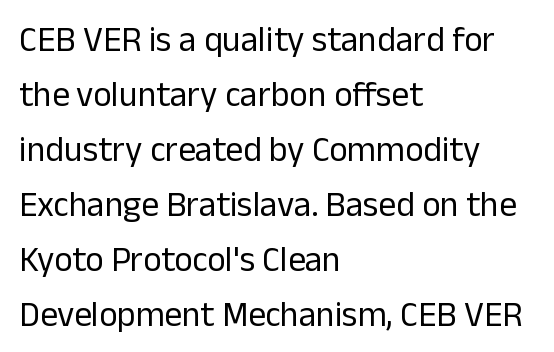
Is this a fixed-width face? No — the glyphs have proportional, varying widths. The ragged edge is on the right, which tells us the setting is flush left. This reads as an unemphasized weight, regular at the heaviest. The typeface chosen for these lines omits serifs.
